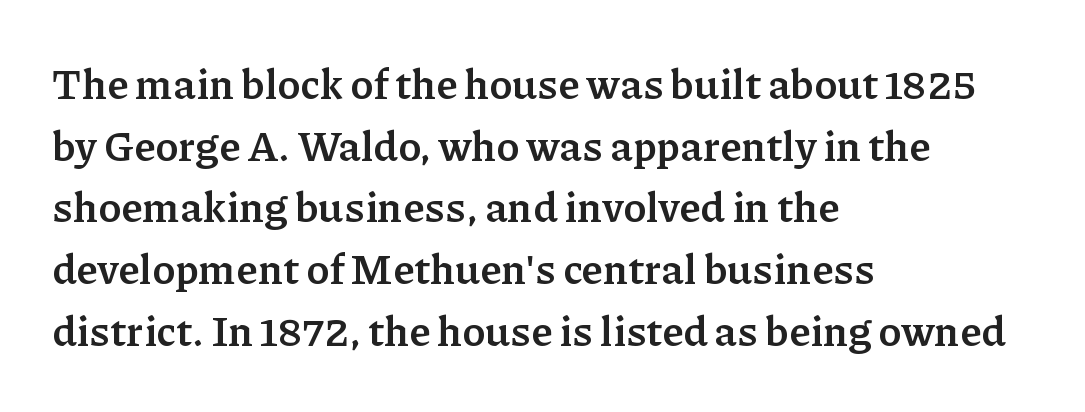
{"serif": "yes", "italic": "no", "bold": "yes", "weight": "semibold", "width": "normal", "stroke_contrast": "low", "x_height": "medium", "monospaced": "no", "underline": "no", "align": "left", "line_spacing": "normal", "line_spacing_ratio": 1.47, "letter_spacing": "normal", "letter_spacing_em": 0.0, "glyph_px": 42}
